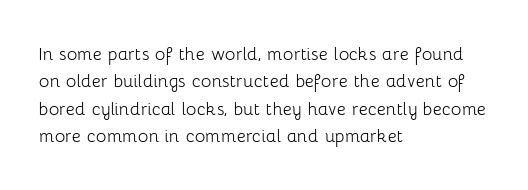
Counters stay open thanks to moderate or lighter strokes. All the whitespace from short lines collects on the right. Normally led — the rows are evenly, conventionally spaced. The glyphs are unaccompanied by any horizontal stroke below them.
